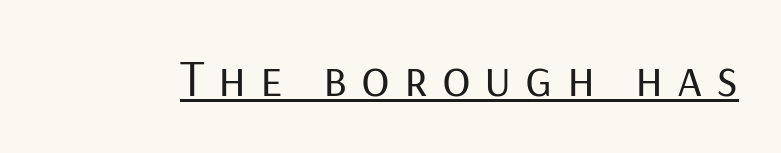
The image shows 53 px regular-weight sans-serif type, upright; set unusually wide letter spacing (+0.26 em), underlined; low stroke contrast and a medium x-height.
